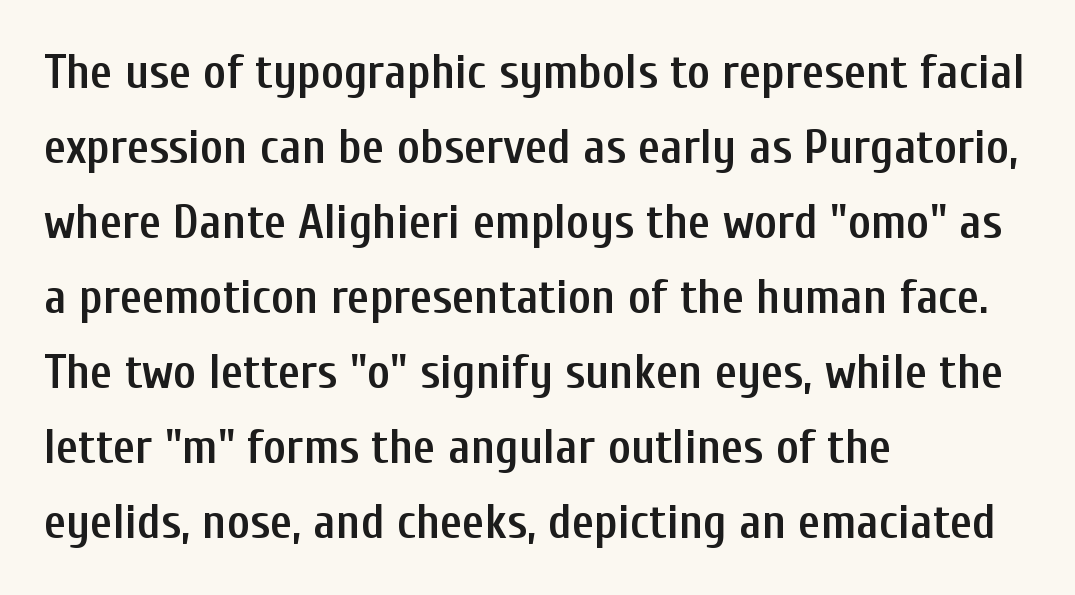
The image shows 49 px semibold, condensed sans-serif type, upright; set left-aligned, normal line spacing (1.53x), normal letter spacing, not underlined; low stroke contrast and a medium x-height.
